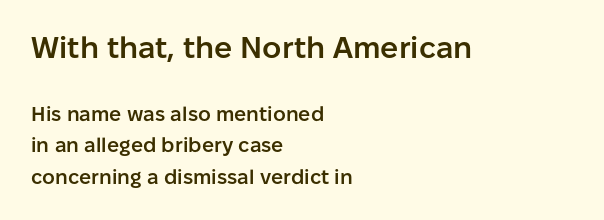
{"serif": "no", "italic": "no", "bold": "semi", "weight": "semibold", "width": "normal", "stroke_contrast": "low", "x_height": "medium", "monospaced": "no", "underline": "no", "align": "left", "line_spacing": "normal", "line_spacing_ratio": 1.59, "letter_spacing": "normal", "letter_spacing_em": 0.0, "larger_block": "first", "size_ratio": 1.5, "glyph_px": 30}
